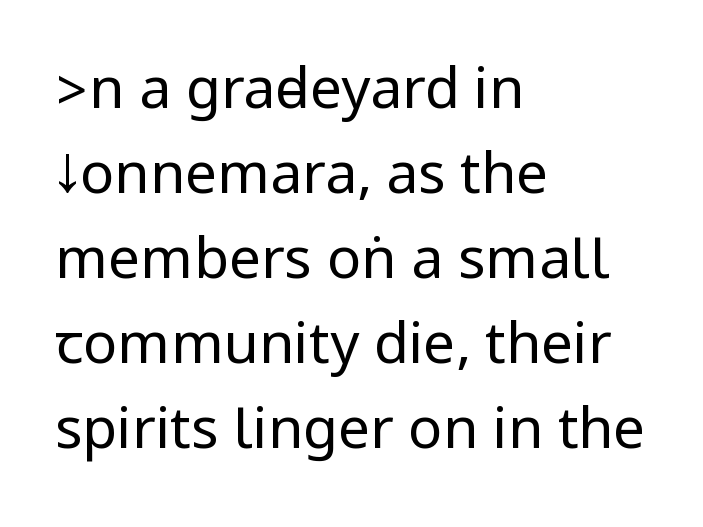
Compared with typical body copy, the letter spacing here is the same. Reading down the column, the eye jumps a familiar distance to each next line. The typeface chosen for these lines omits serifs. The font is comparable to plain body text, perhaps lighter. If you drew a line through each stem, it would be perfectly vertical.
